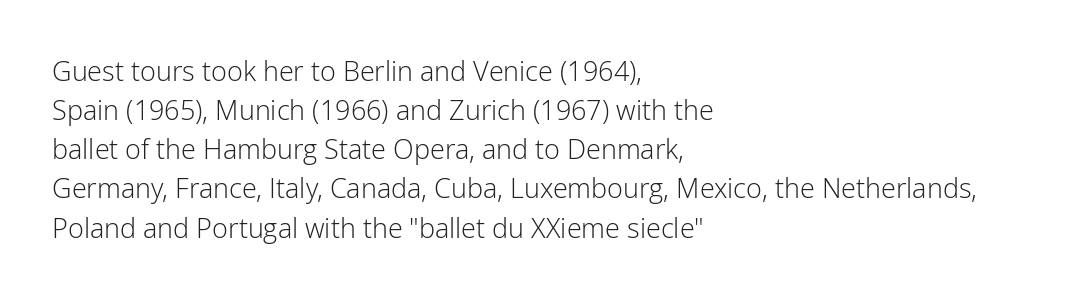
Default kerning and tracking; the words read as compact shapes. No heavy texture on the line: the type isn't bold. A roman cut, with each character standing at attention. Notice how the passage keeps a crisp vertical edge on the left only. Bare-footed words on every line.
